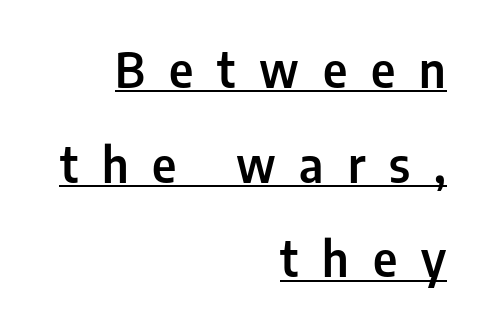
Q: Is the text italic (slanted)? A: No, it is upright.
Q: Is the typeface a serif or a sans-serif typeface? A: Sans-serif.
Q: Is the text underlined? A: Yes.
Q: How is the paragraph aligned? A: Right-aligned.
Q: Is the spacing between letters normal or unusually wide? A: Unusually wide.
Q: Is the spacing between lines tight, normal or loose? A: Loose.
Q: Width (condensed, normal, or wide)? A: Condensed.
Q: Stroke contrast? A: Low.
Q: x-height? A: Medium.
Q: Monospaced? A: No.
